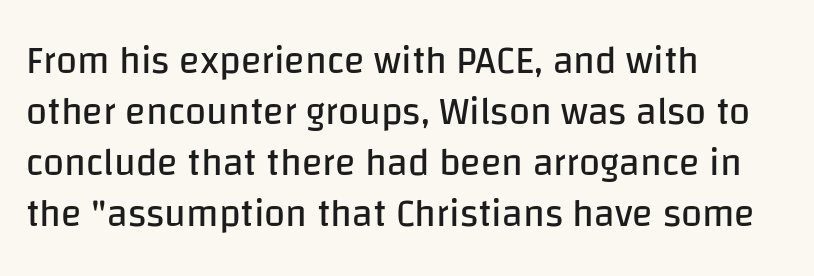
{"serif": "no", "italic": "no", "bold": "no", "weight": "regular", "width": "normal", "stroke_contrast": "low", "x_height": "large", "monospaced": "no", "underline": "no", "align": "left", "line_spacing": "normal", "line_spacing_ratio": 1.34, "letter_spacing": "normal", "letter_spacing_em": 0.0, "glyph_px": 38}
